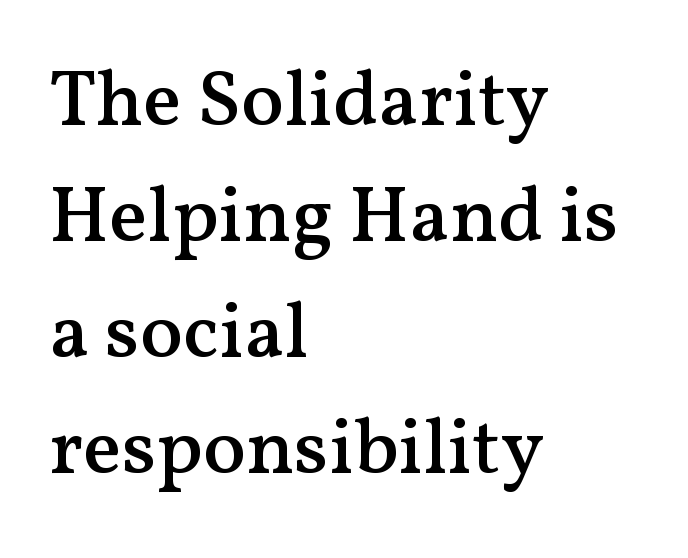
The image shows 79 px semibold serif type, upright; set left-aligned, normal line spacing (1.47x), normal letter spacing, not underlined; medium stroke contrast and a medium x-height.
